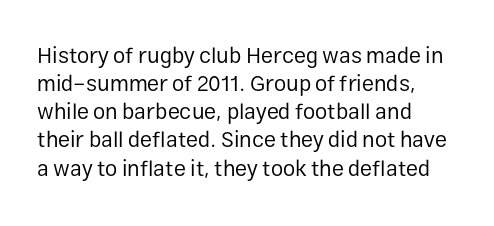
Q: Is the text bold? A: No.
Q: Is the text italic (slanted)? A: No, it is upright.
Q: Is the text underlined? A: No.
Q: How is the paragraph aligned? A: Left-aligned.
Q: Is the spacing between letters normal or unusually wide? A: Normal.
Q: Is the spacing between lines tight, normal or loose? A: Normal.
